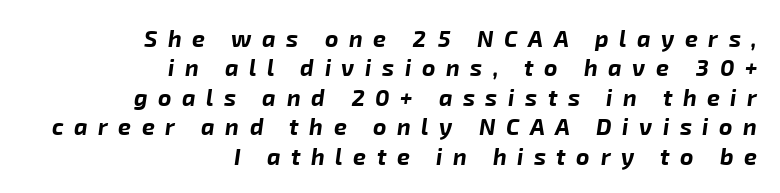
Q: Is the text bold? A: Yes.
Q: Is the text italic (slanted)? A: Yes, it leans right by about 8 degrees.
Q: Is the text underlined? A: No.
Q: How is the paragraph aligned? A: Right-aligned.
Q: Is the spacing between letters normal or unusually wide? A: Unusually wide.
Q: Is the spacing between lines tight, normal or loose? A: Normal.
